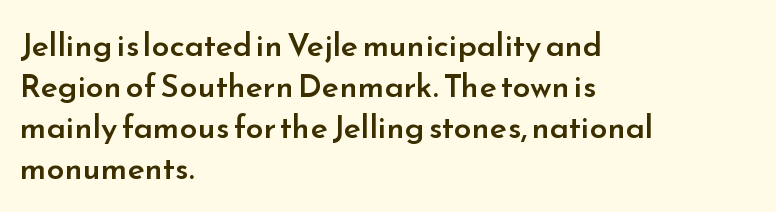
Quick note: not italic, upright. The zone under the glyphs is completely vacant. Each line starts at the same left margin while the right side varies. Letter spacing: default.
